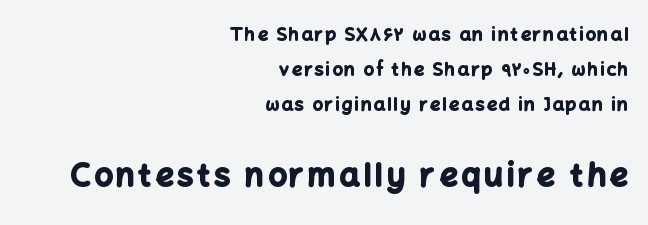
Line ends are locked; line starts wander. Regarding leading, the lines here are spaced well apart. A full-strength bold gives these letters their thick strokes. A bare baseline throughout the passage. Varying glyph widths throughout — classic text-font behaviour. This rendering employs a face without finishing strokes, i.e., a sans-serif.
